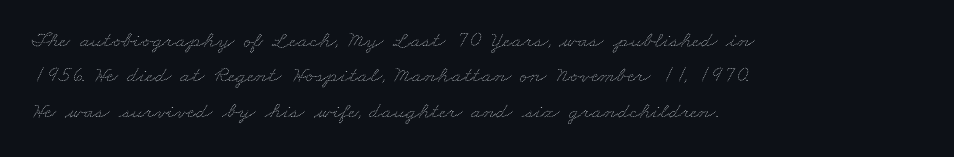
Every row of glyphs begins at an identical x-position on the left. What stands out about the letter spacing? Nothing — it is the standard amount. Regarding leading, the lines here are spaced in the standard way. Weight: in the light-to-regular range. The space directly below the letters is spotless.
